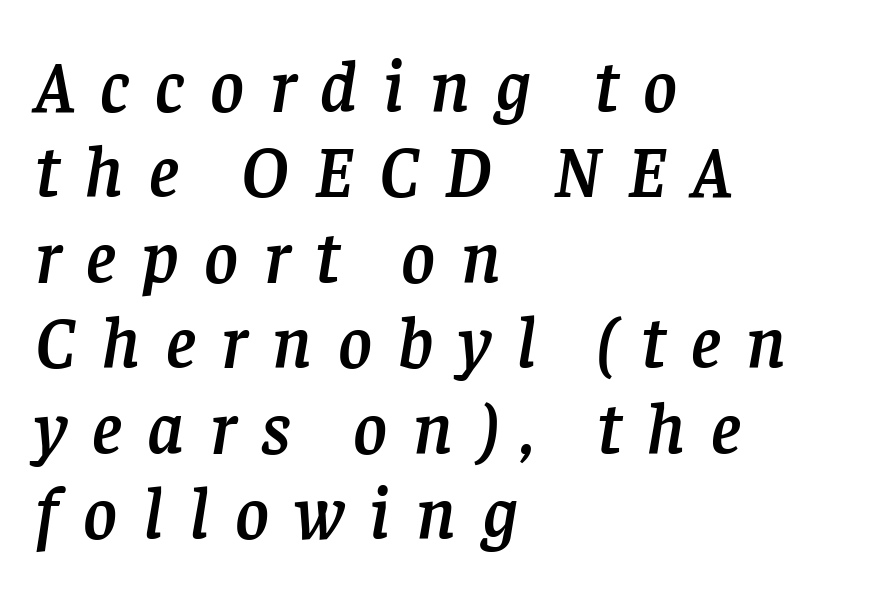
The image shows 73 px serif type, italic (leaning right); set left-aligned, line spacing 1.17x, unusually wide letter spacing (+0.35 em), not underlined; low stroke contrast and a large x-height.
